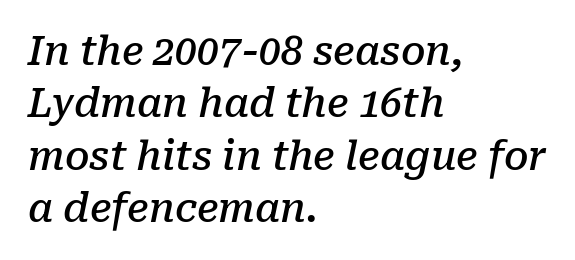
Letters rest on an invisible, unmarked baseline. No extra tracking has been applied to these lines. Check where the strokes stop: tiny serifs finish them off. The specimen reads as italic at a glance. The space between consecutive lines is moderate.
